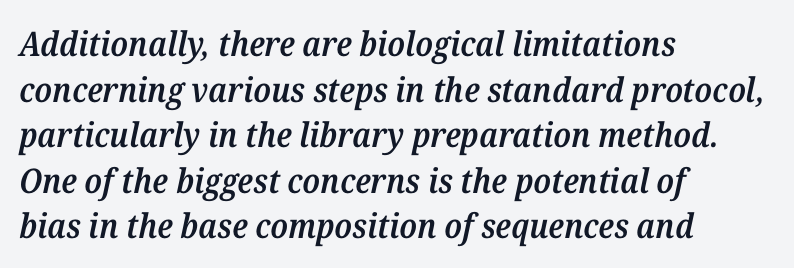
The image shows 34 px semibold serif type, italic (leaning right); set left-aligned, normal line spacing (1.34x), normal letter spacing, not underlined; medium stroke contrast and a medium x-height.
